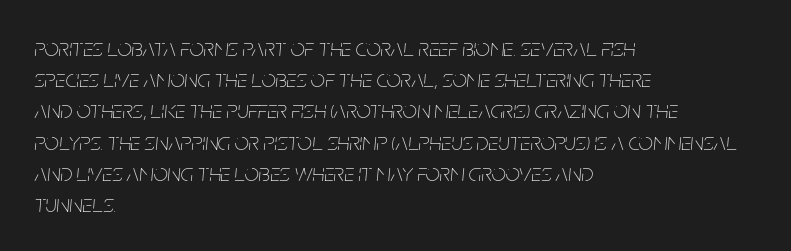
Q: Is the text bold? A: No.
Q: Is the text italic (slanted)? A: Yes, it leans right by about 5 degrees.
Q: Is the text underlined? A: No.
Q: How is the paragraph aligned? A: Left-aligned.
Q: Is the spacing between letters normal or unusually wide? A: Normal.
Q: Is the spacing between lines tight, normal or loose? A: Normal.
